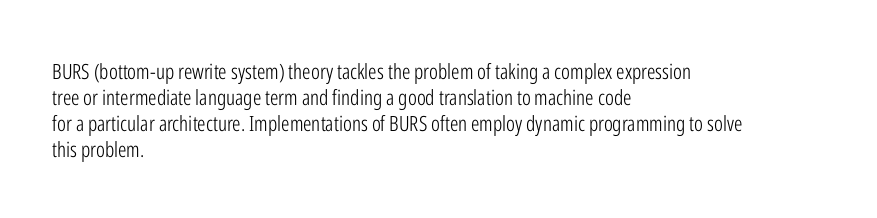
The image shows 21 px text type, upright; set left-aligned, line spacing 1.24x, normal letter spacing, not underlined.
